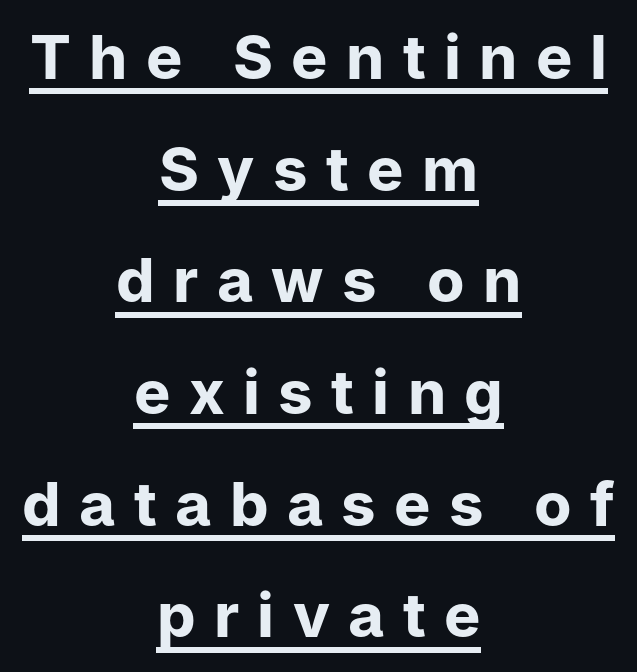
Q: Is the text bold? A: Yes.
Q: Is the text italic (slanted)? A: No, it is upright.
Q: Is the typeface a serif or a sans-serif typeface? A: Sans-serif.
Q: Is the text underlined? A: Yes.
Q: How is the paragraph aligned? A: Centered.
Q: Is the spacing between letters normal or unusually wide? A: Unusually wide.
Q: Width (condensed, normal, or wide)? A: Normal.
Q: Stroke contrast? A: Low.
Q: x-height? A: Medium.
Q: Monospaced? A: No.
